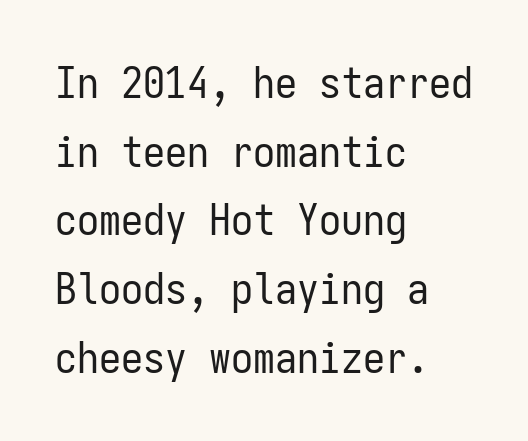
Horizontal bands of white between lines are of average thickness. Is this a sans? Yes — the strokes have no serifs. This sample uses an upright cut, with every glyph sitting square on the baseline. A student would call this left alignment; a typographer would say flush left, rag right. A quiet, ordinary-to-light weight characterises the typeface. This sample uses plain, unmodified letter spacing.
